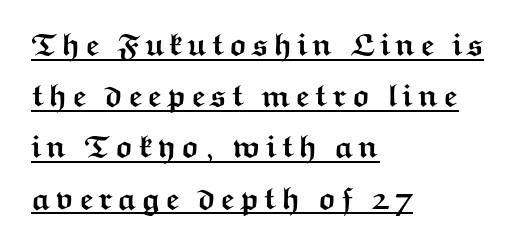
In terms of leading, this rendering sits right in the middle. Spacing verdict: proportional, widths tailored to each character. The letters carry no serifs — their stems end cleanly without finishing strokes. Summary of weight: heavy, a full bold.
